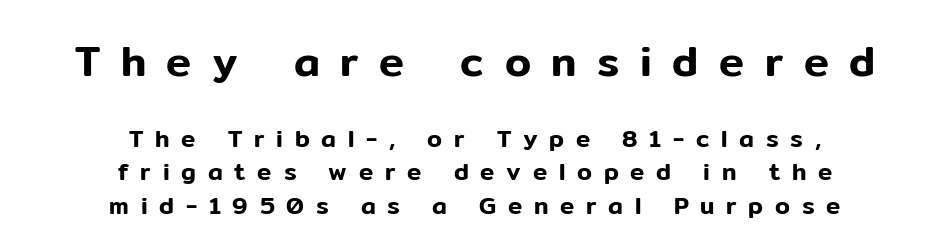
The image shows 42 px sans-serif type, upright; set centered, normal line spacing (1.39x), unusually wide letter spacing (+0.49 em), not underlined; the first (top) block is 1.75x larger; low stroke contrast and a medium x-height.
